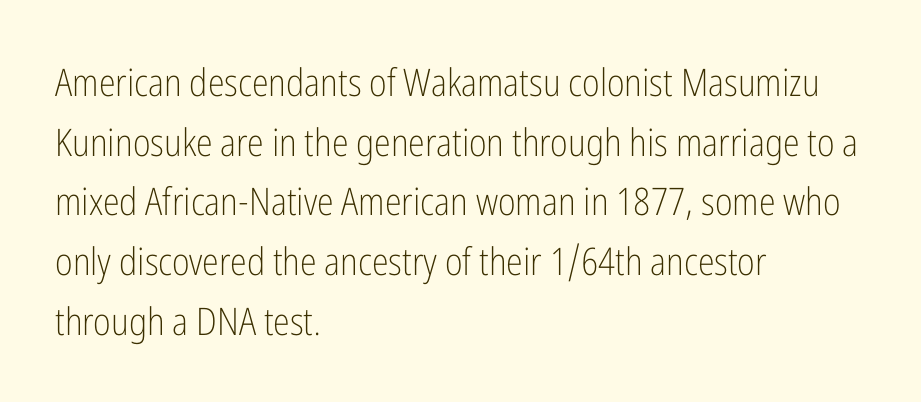
The image shows 38 px light, condensed sans-serif type, upright; set left-aligned, normal line spacing (1.57x), normal letter spacing, not underlined; low stroke contrast and a medium x-height.
